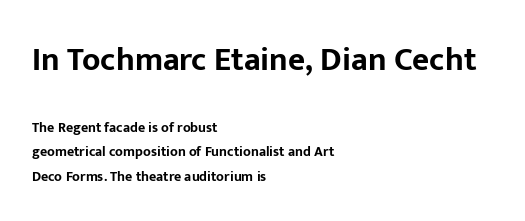
The foot of each line stays bare and open. This sample uses an upright cut, with every glyph sitting square on the baseline. Here the glyphs are tracked normally, forming tight word shapes. Does the type have serifs? No, each stem ends abruptly. Typesetter's note — upper block bumped up in size, lower block left smaller.
